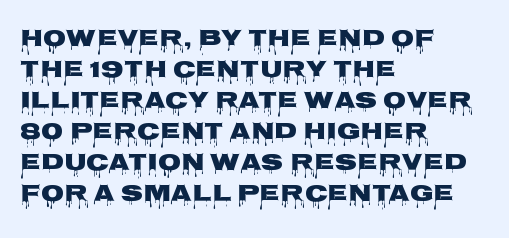
{"italic": "no", "bold": "yes", "underline": "no", "align": "left", "line_spacing": "normal", "line_spacing_ratio": 1.29, "letter_spacing": "normal", "letter_spacing_em": 0.0, "glyph_px": 24}
